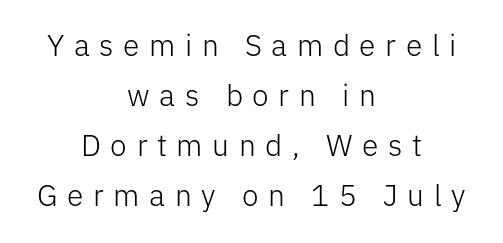
{"serif": "no", "italic": "no", "bold": "no", "weight": "light", "width": "normal", "stroke_contrast": "low", "x_height": "medium", "monospaced": "no", "underline": "no", "align": "center", "line_spacing": "normal", "line_spacing_ratio": 1.67, "letter_spacing": "wide", "letter_spacing_em": 0.32, "glyph_px": 30}
